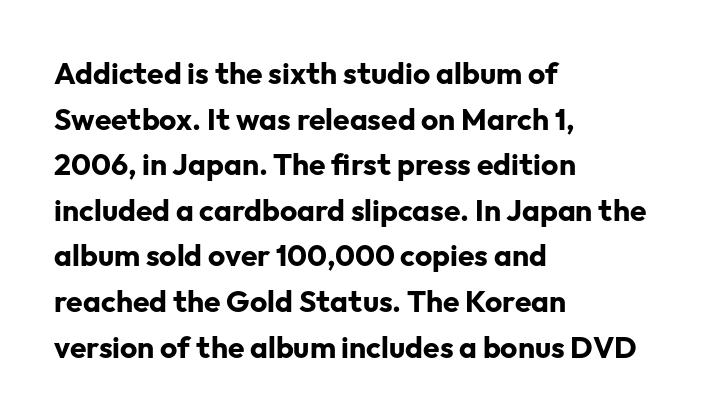
Each word holds together tightly as a unit, with standard inter-letter gaps. If you measured baseline to baseline, you'd find a middling distance. Visually the block forms a straight wall on the left and a jagged coastline on the right. Caption: bold face, heavy strokes. Do the characters align in a grid? No, the font is proportional.
